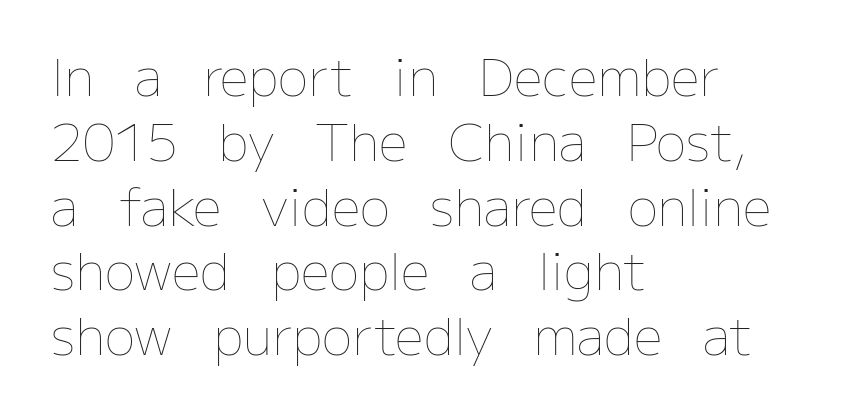
The image shows 51 px thin type, upright; set left-aligned, normal line spacing (1.27x), normal letter spacing, not underlined; low stroke contrast and a medium x-height.
